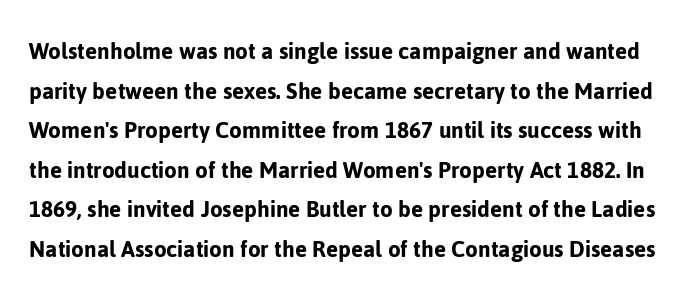
Q: Is the text italic (slanted)? A: No, it is upright.
Q: Is the text underlined? A: No.
Q: Is the spacing between letters normal or unusually wide? A: Normal.
Q: Is the spacing between lines tight, normal or loose? A: Normal.
